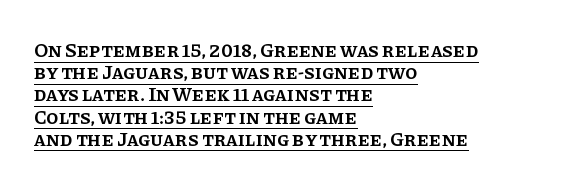
Q: Is the text bold? A: Semi-bold.
Q: Is the text italic (slanted)? A: No, it is upright.
Q: Is the text underlined? A: Yes.
Q: How is the paragraph aligned? A: Left-aligned.
Q: Is the spacing between letters normal or unusually wide? A: Normal.
Q: Is the spacing between lines tight, normal or loose? A: Tight.
